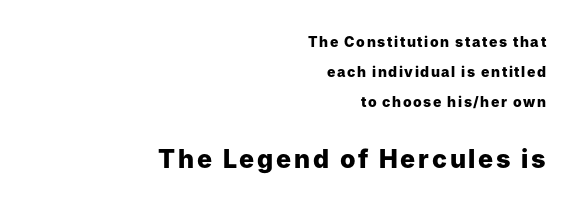
The more generous point size was reserved for the lower chunk. Thick stems and heavy bowls — unmistakably bold. Rule under the text: the space is simply empty. The lettering stays uniformly vertical, giving the passage a roman look. The paragraph has a hard right edge and a soft left edge. Successive baselines arrive slowly, with a big drop between each.
